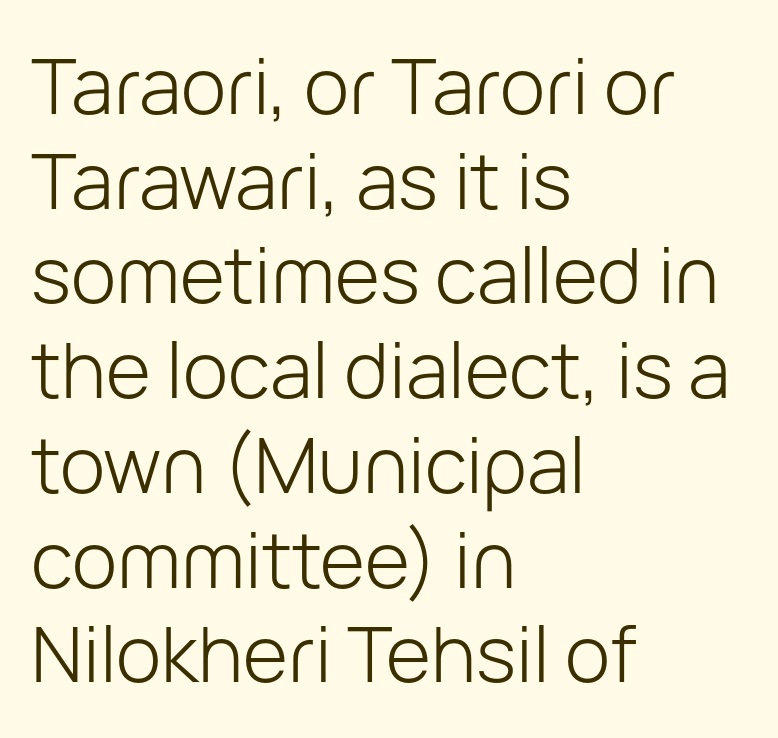
The image shows 77 px light sans-serif type, upright; set left-aligned, line spacing 1.23x, normal letter spacing, not underlined; low stroke contrast and a medium x-height.
